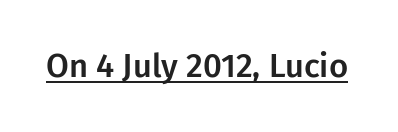
{"serif": "no", "italic": "no", "width": "normal", "stroke_contrast": "low", "x_height": "medium", "monospaced": "no", "underline": "yes", "letter_spacing": "normal", "letter_spacing_em": 0.0, "glyph_px": 33}
